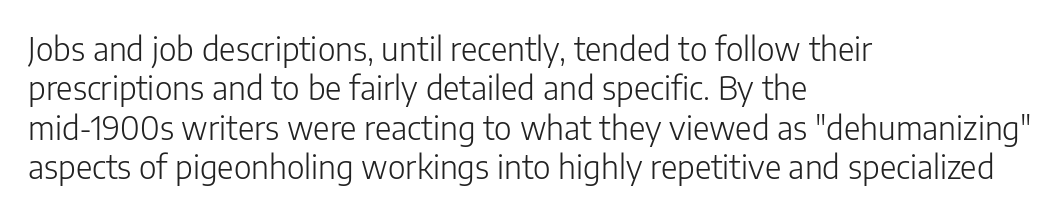
{"serif": "no", "italic": "no", "bold": "no", "weight": "light", "width": "normal", "stroke_contrast": "low", "x_height": "medium", "monospaced": "no", "underline": "no", "align": "left", "line_spacing_ratio": 1.23, "letter_spacing": "normal", "letter_spacing_em": 0.0, "glyph_px": 32}
